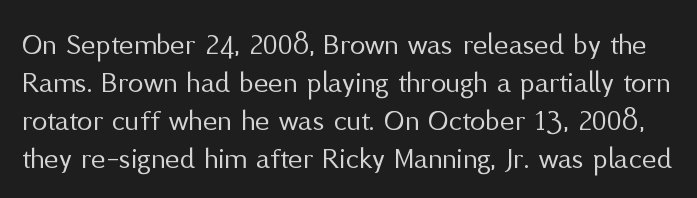
The image shows 31 px regular-weight sans-serif type, upright; set line spacing 1.23x, normal letter spacing, not underlined; medium stroke contrast and a medium x-height.
